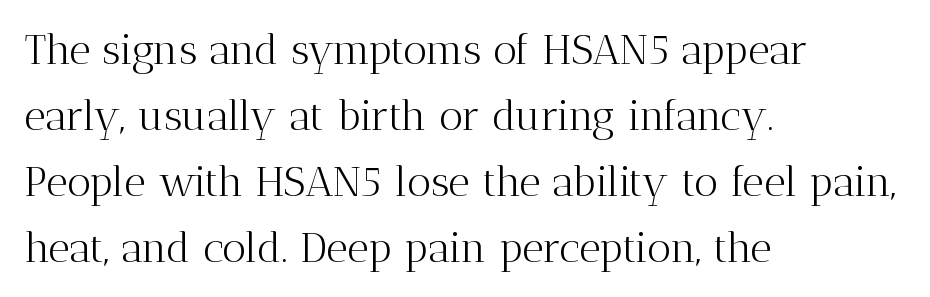
Lines of text with bare space underneath. Compared with a typical body face, this is equally light or lighter still. Does the type have serifs? Yes, each stem ends in a small foot. The block of text has a typical density, with ordinary space between rows.
